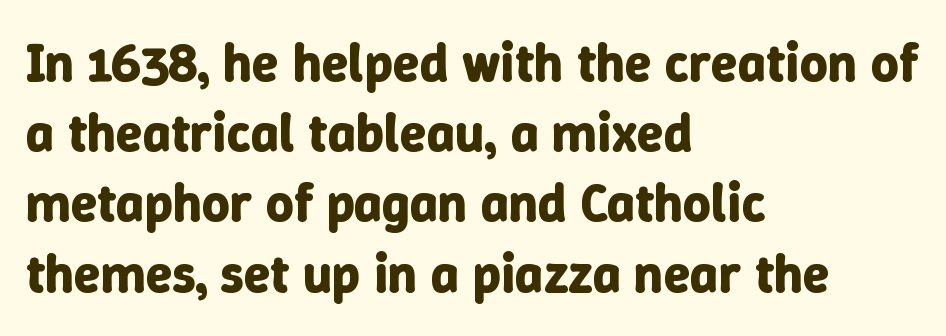
The image shows 54 px bold type, upright; set left-aligned, normal line spacing (1.3x), normal letter spacing, not underlined; low stroke contrast and a medium x-height.
